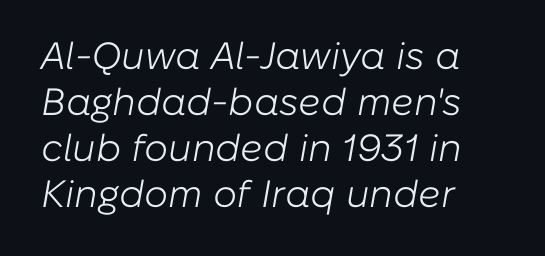
{"italic": "yes", "lean": "right", "slant_degrees": 10, "bold": "no", "weight": "light", "width": "normal", "stroke_contrast": "low", "x_height": "medium", "monospaced": "no", "underline": "no", "align": "left", "line_spacing_ratio": 1.21, "letter_spacing": "normal", "letter_spacing_em": 0.0, "glyph_px": 38}
